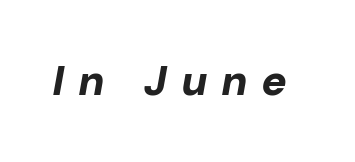
Q: Is the text bold? A: Yes.
Q: Is the text italic (slanted)? A: Yes, it leans right by about 10 degrees.
Q: Is the text underlined? A: No.
Q: Is the spacing between letters normal or unusually wide? A: Unusually wide.
Q: Width (condensed, normal, or wide)? A: Normal.
Q: Stroke contrast? A: Low.
Q: x-height? A: Medium.
Q: Monospaced? A: No.
